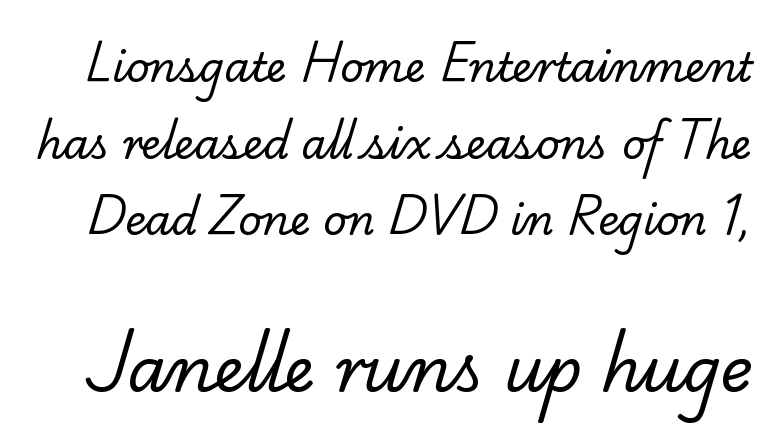
Q: Is the text bold? A: No.
Q: Is the text underlined? A: No.
Q: Is the spacing between letters normal or unusually wide? A: Normal.
Q: Which block of text is set in a larger size, the first (top) or the second (bottom)? A: The second (bottom) one.
Q: Width (condensed, normal, or wide)? A: Normal.
Q: Stroke contrast? A: Low.
Q: x-height? A: Small.
Q: Monospaced? A: No.
